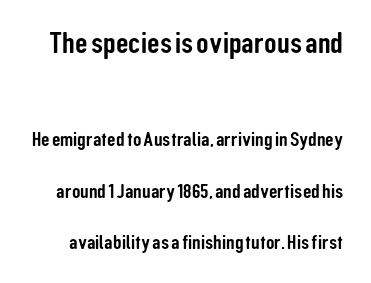
A typesetter would call this proportional, since set widths differ per character. Notice the wide empty band between every row — that's loose leading. The face used here appears at its bigger size in the upper chunk. Grotesque or geometric, the face here clearly has no serifs. Does extra space separate the letters? No, they use regular spacing. The lettering holds an erect, upright posture throughout.
